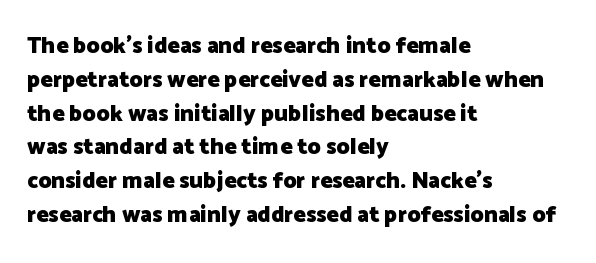
Bold? Absolutely — the strokes are thick and heavy. The setting favours the left margin, as ordinary paragraphs usually do. The font's upright variant was chosen for this text. A bare baseline throughout the passage. Vertical spacing — default.
